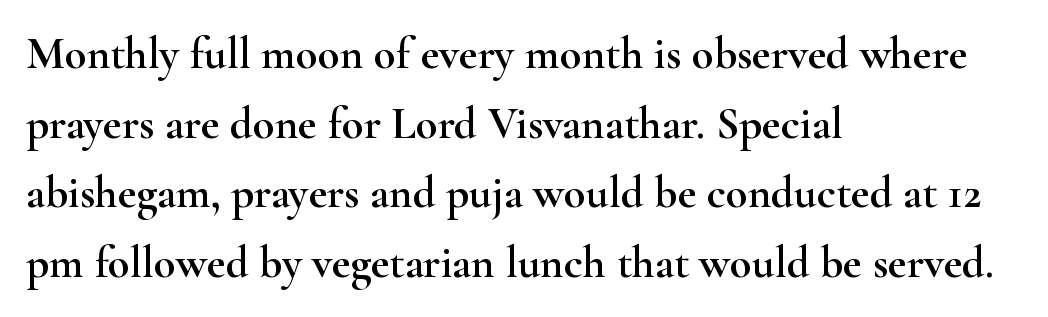
In CSS terms this would be text-align: left. Nobody drew a line under any word here. The specimen reads as upright at a glance. Characters follow at the spacing the type designer built in. The passage shown is typed in a proportional face where columns would drift.
